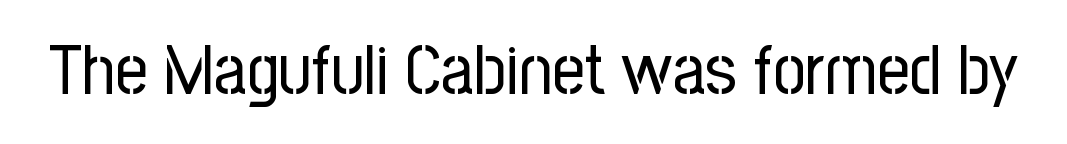
The image shows 71 px regular-weight, condensed sans-serif type, upright; set normal letter spacing, not underlined; low stroke contrast and a medium x-height.
